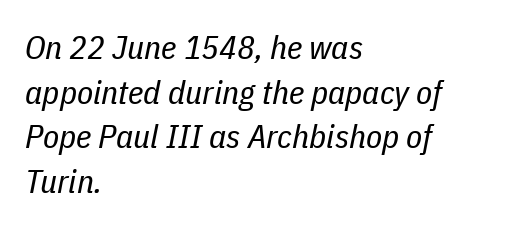
{"italic": "yes", "lean": "right", "slant_degrees": 11, "bold": "no", "weight": "regular", "width": "condensed", "stroke_contrast": "low", "x_height": "medium", "monospaced": "no", "underline": "no", "align": "left", "line_spacing": "normal", "line_spacing_ratio": 1.35, "letter_spacing": "normal", "letter_spacing_em": 0.0, "glyph_px": 33}
